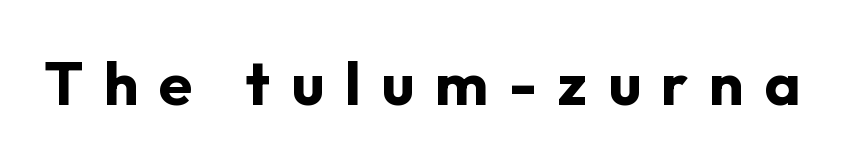
{"serif": "no", "italic": "no", "bold": "yes", "weight": "bold", "width": "normal", "stroke_contrast": "low", "x_height": "medium", "monospaced": "no", "underline": "no", "letter_spacing": "wide", "letter_spacing_em": 0.34, "glyph_px": 61}
